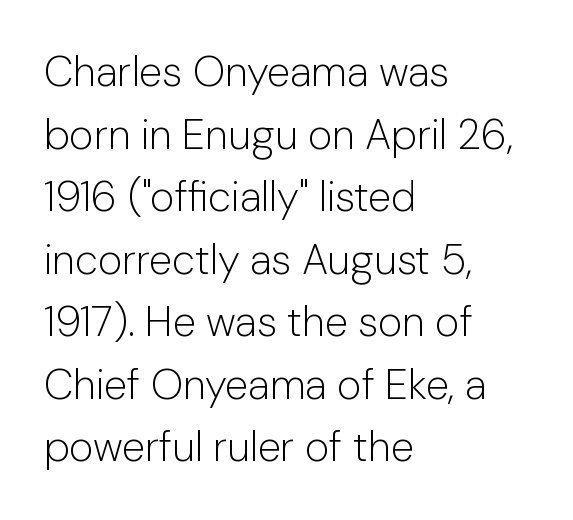
The image shows 42 px light sans-serif type, upright; set left-aligned, normal line spacing (1.49x), normal letter spacing, not underlined; low stroke contrast and a medium x-height.
